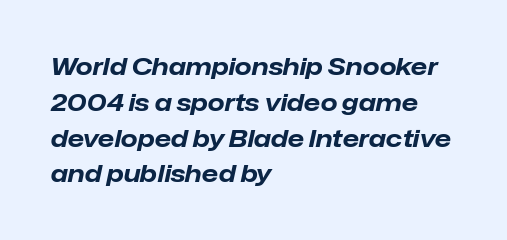
The image shows 24 px bold type, italic (leaning right); set left-aligned, normal line spacing (1.49x), normal letter spacing, not underlined.
